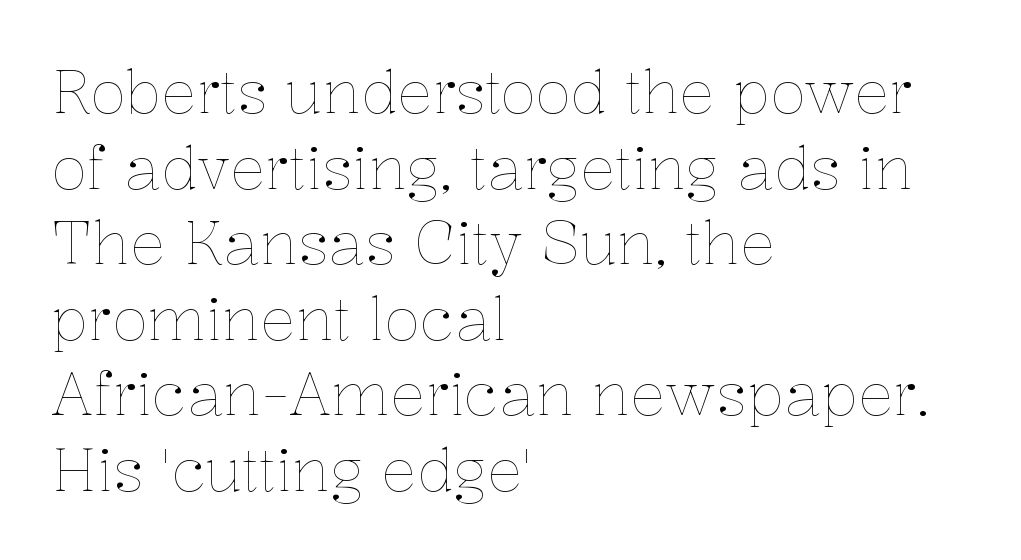
Q: Is the text bold? A: No.
Q: Is the text italic (slanted)? A: No, it is upright.
Q: Is the text underlined? A: No.
Q: How is the paragraph aligned? A: Left-aligned.
Q: Is the spacing between letters normal or unusually wide? A: Normal.
Q: Is the spacing between lines tight, normal or loose? A: Normal.
Q: Width (condensed, normal, or wide)? A: Normal.
Q: Stroke contrast? A: Low.
Q: x-height? A: Medium.
Q: Monospaced? A: No.
